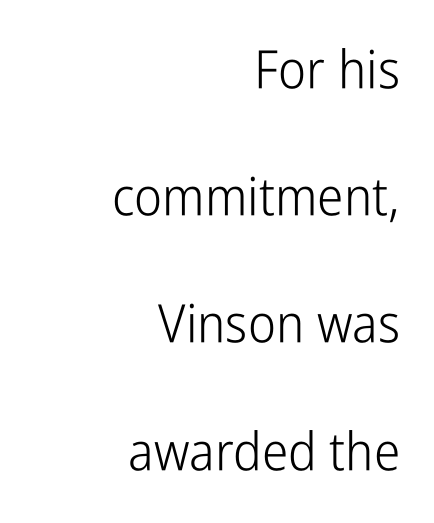
Stems and bowls with no extra thickness — not bold. Notice how the stems are strictly vertical — no italics here. I'd call this a sans setting — the letters go barefoot. Spacing verdict: proportional, widths tailored to each character. Is there much room between lines? Yes — plenty of vertical air separates them. Any mark beneath the type? The region is blank.
